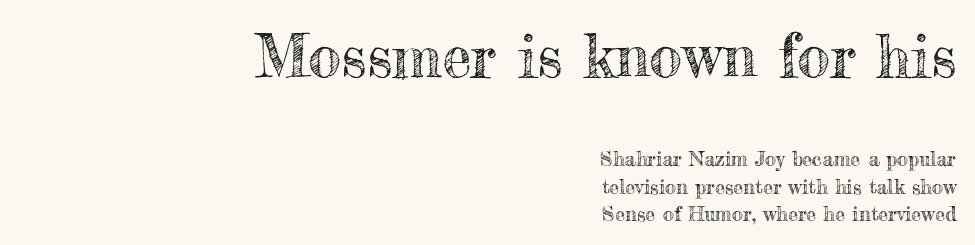
Q: Is the text italic (slanted)? A: No, it is upright.
Q: Is the text underlined? A: No.
Q: How is the paragraph aligned? A: Right-aligned.
Q: Is the spacing between letters normal or unusually wide? A: Normal.
Q: Is the spacing between lines tight, normal or loose? A: Normal.
Q: Which block of text is set in a larger size, the first (top) or the second (bottom)? A: The first (top) one.
Q: Width (condensed, normal, or wide)? A: Normal.
Q: x-height? A: Small.
Q: Monospaced? A: No.
